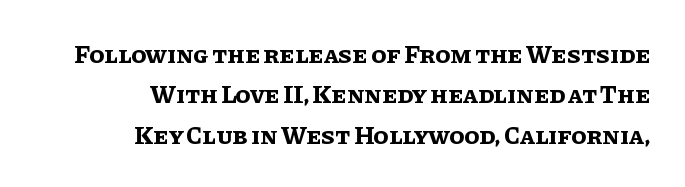
Caption: standard tracking, unaltered. This rendering uses right alignment, leaving the left contour irregular. These lines carry a lot of weight — the face is fully bold. Honestly, the row spacing looks completely unremarkable. Rule under the text: the space is simply empty.
